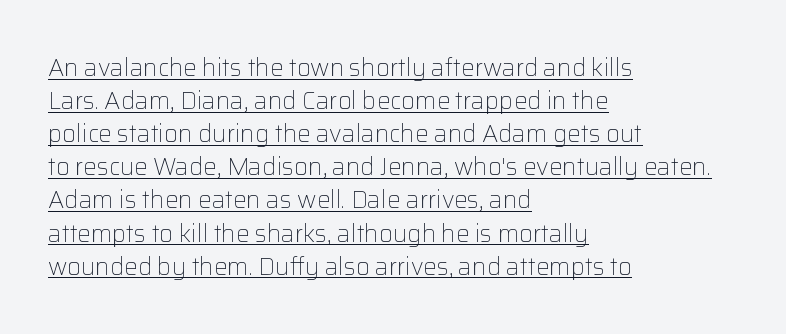
Q: Is the text bold? A: No.
Q: Is the text italic (slanted)? A: No, it is upright.
Q: Is the text underlined? A: Yes.
Q: How is the paragraph aligned? A: Left-aligned.
Q: Is the spacing between letters normal or unusually wide? A: Normal.
Q: Is the spacing between lines tight, normal or loose? A: Normal.
